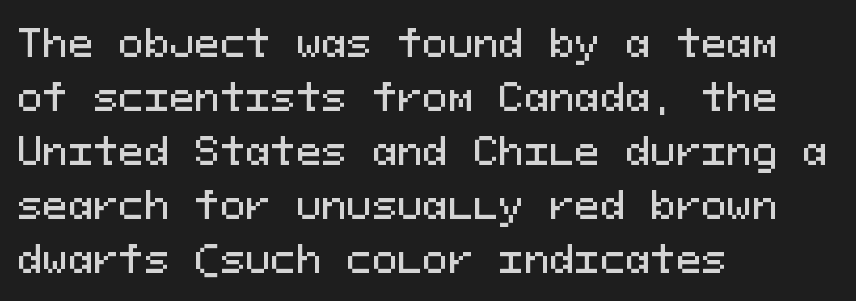
Q: Is the text italic (slanted)? A: No, it is upright.
Q: Is the typeface a serif or a sans-serif typeface? A: Sans-serif.
Q: Is the text underlined? A: No.
Q: How is the paragraph aligned? A: Left-aligned.
Q: Is the spacing between letters normal or unusually wide? A: Normal.
Q: Is the spacing between lines tight, normal or loose? A: Normal.
Q: Width (condensed, normal, or wide)? A: Normal.
Q: Stroke contrast? A: Medium.
Q: x-height? A: Medium.
Q: Monospaced? A: Yes.
